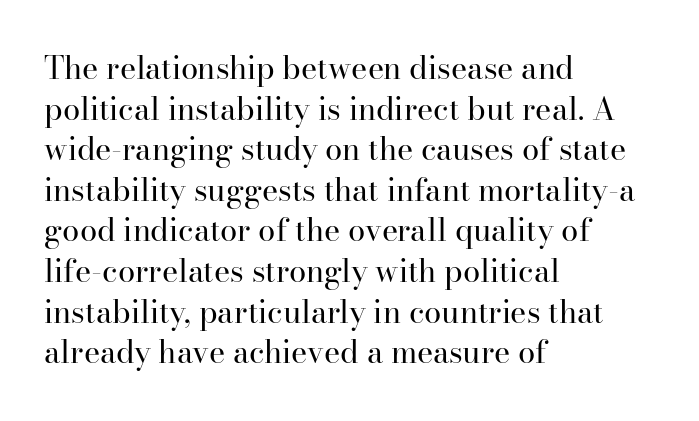
Nothing unusual about the tracking: characters are spaced as the font intends. Vertical spacing — default. If you drew a line through each stem, it would be perfectly vertical. Lines of text with bare space underneath. The typeface has the unassuming heft of standard copy or less. All the whitespace from short lines collects on the right.
